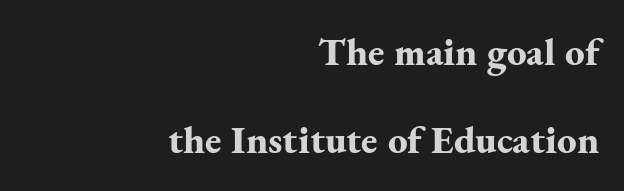
As a designer I'd log this as weight 700, bold. Standard letterfit; no display-style spreading of the glyphs. Rendered with straight, roman letterforms. Think of a printed novel: that variable character pitch is what you see here. These lines stand farther apart than default settings would place them.
